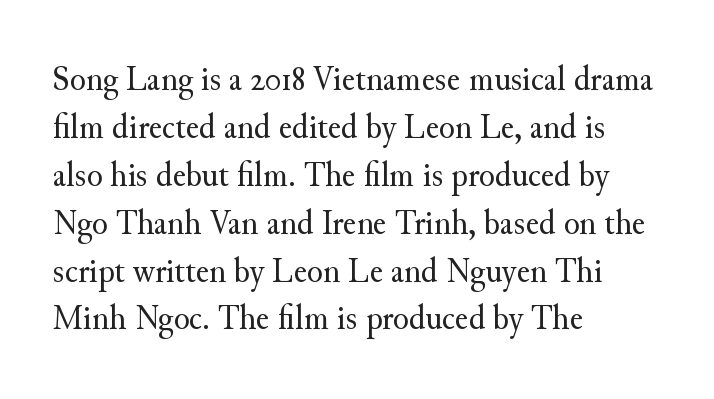
The letterforms sit shoulder to shoulder at normal distance. How would I describe the line gaps? Plain and ordinary. You could not count columns in this text — the font is proportionally spaced. Summary of weight: not heavy and not bold. Line beginnings align vertically; line endings do not. Ordinary non-slanted type is in use.
